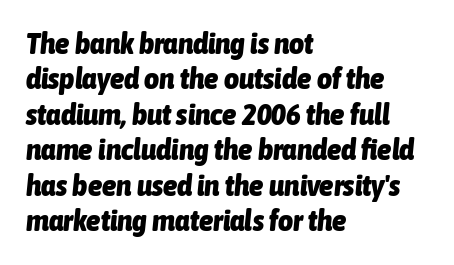
The image shows 29 px heavy, condensed type, italic (leaning right); set left-aligned, line spacing 1.22x, normal letter spacing, not underlined; low stroke contrast and a medium x-height.
